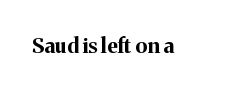
Q: Is the text bold? A: Yes.
Q: Is the text italic (slanted)? A: No, it is upright.
Q: Is the text underlined? A: No.
Q: Is the spacing between letters normal or unusually wide? A: Normal.
